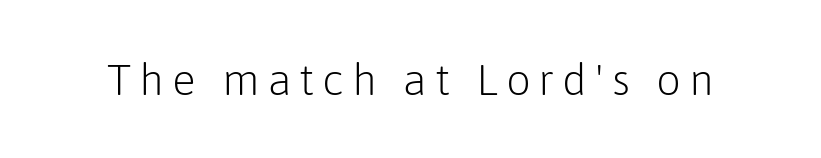
The face used here is proportionally spaced, like ordinary book or web type. Typographically, this falls in the sans-serif category. Any mark beneath the type? The region is blank. A quiet, ordinary-to-light weight characterises the typeface. Tall strokes in this sample are plumb rather than angled.
